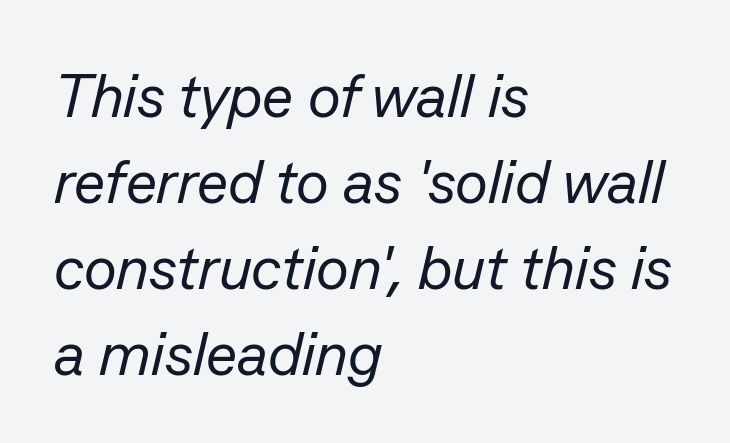
These lines are rendered in a variable-pitch font. Leftover space on each line is placed entirely after the last word. Only glyphs here, with clear space below each row. Observe the ordinary spacing: letters are neighbours, not strangers. Weight: not bold — regular or lighter.
